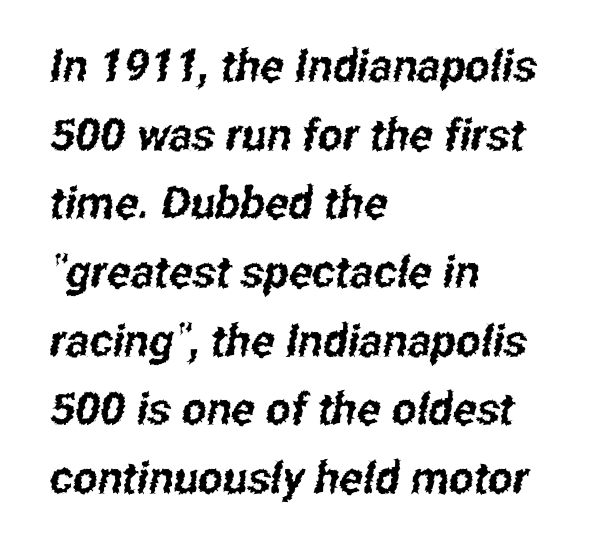
The image shows 44 px condensed sans-serif type; set left-aligned, normal line spacing (1.56x), normal letter spacing, not underlined; low stroke contrast and a medium x-height.
